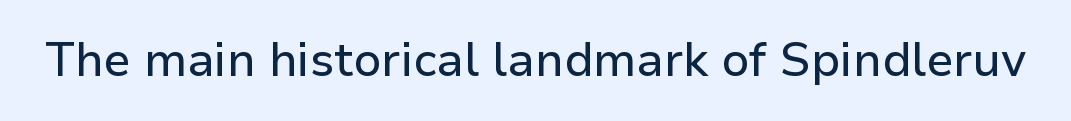
The image shows 47 px sans-serif type, upright; set normal letter spacing, not underlined; low stroke contrast and a medium x-height.
